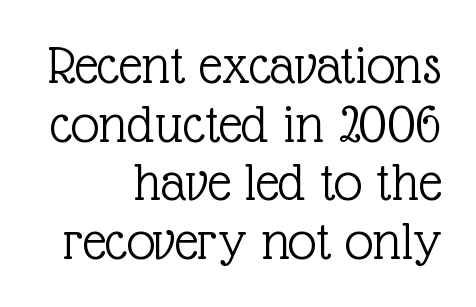
{"serif": "yes", "italic": "no", "bold": "no", "weight": "light", "width": "normal", "x_height": "medium", "monospaced": "no", "underline": "no", "align": "right", "line_spacing": "tight", "line_spacing_ratio": 1.03, "letter_spacing": "normal", "letter_spacing_em": 0.0, "glyph_px": 57}
